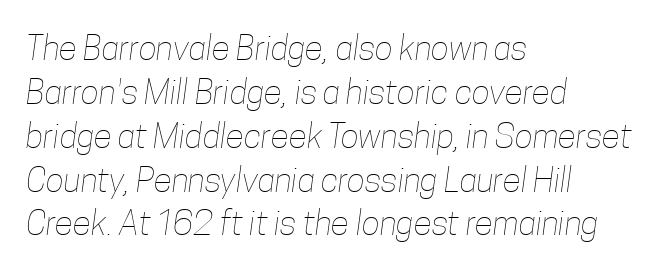
The image shows 34 px thin, condensed type; set left-aligned, normal line spacing (1.29x), normal letter spacing, not underlined; low stroke contrast and a medium x-height.
